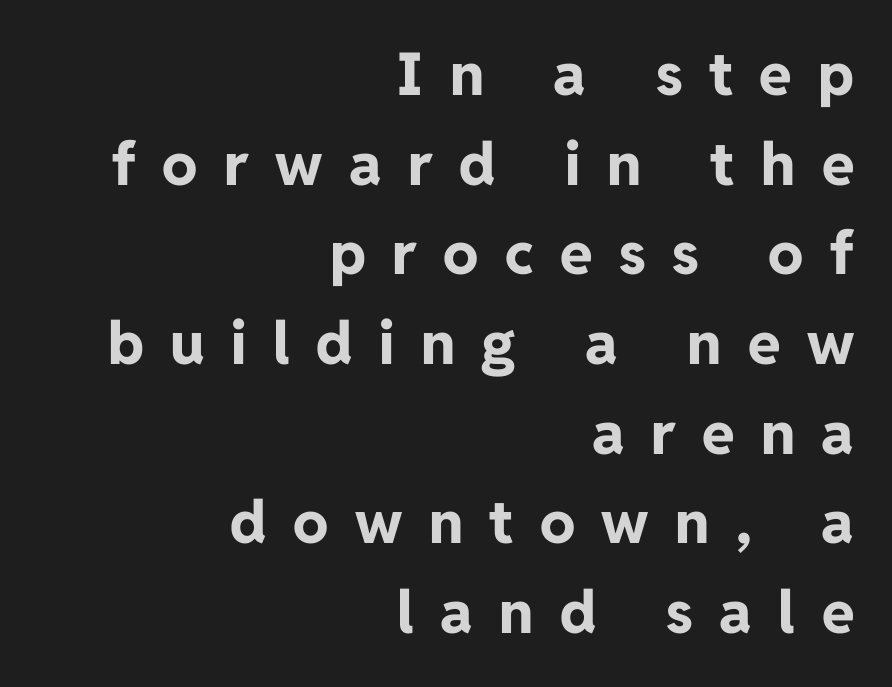
The image shows 59 px bold sans-serif type, upright; set right-aligned, normal line spacing (1.52x), unusually wide letter spacing (+0.45 em), not underlined; low stroke contrast and a medium x-height.
